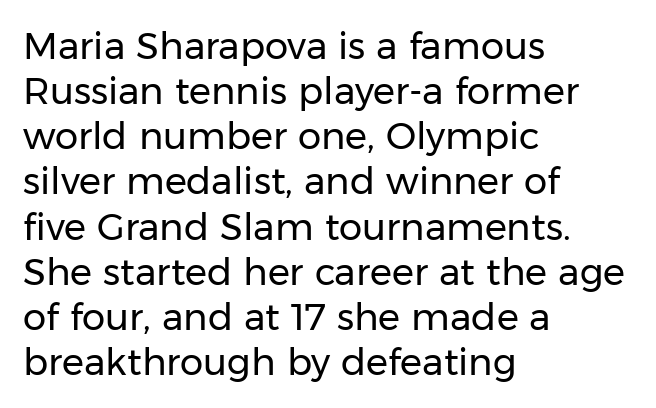
The image shows 37 px regular-weight sans-serif type, upright; set left-aligned, line spacing 1.22x, normal letter spacing, not underlined; low stroke contrast and a medium x-height.
